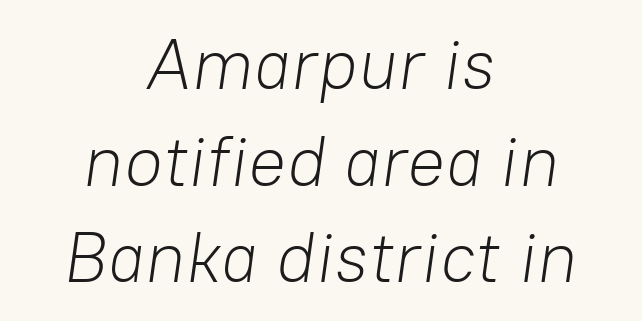
The image shows 71 px light type, italic (leaning right); set centered, normal line spacing (1.36x), normal letter spacing, not underlined; low stroke contrast and a medium x-height.
